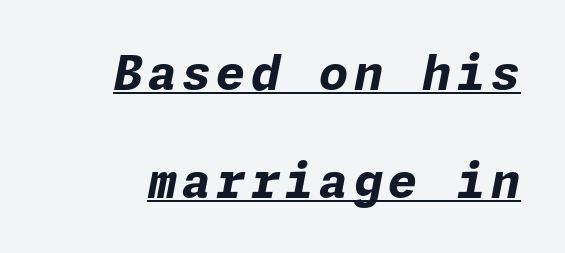
{"italic": "yes", "lean": "right", "slant_degrees": 11, "bold": "yes", "weight": "bold", "width": "normal", "stroke_contrast": "low", "x_height": "medium", "underline": "yes", "line_spacing": "loose", "line_spacing_ratio": 2.29, "glyph_px": 47}
